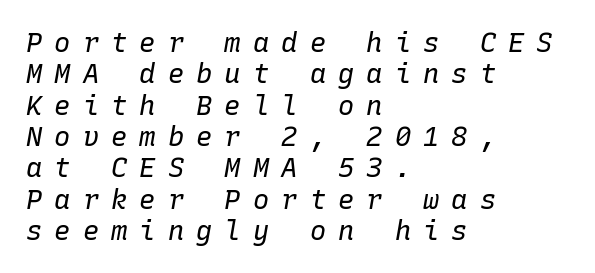
The image shows 27 px text type, italic (leaning right); set left-aligned, line spacing 1.16x, unusually wide letter spacing (+0.45 em), not underlined.
